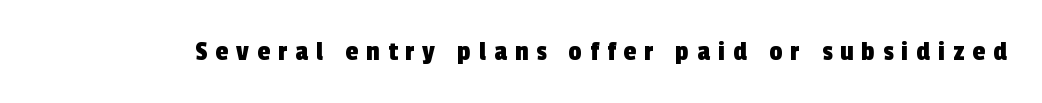
Q: Is the typeface a serif or a sans-serif typeface? A: Sans-serif.
Q: Is the text underlined? A: No.
Q: Is the spacing between letters normal or unusually wide? A: Unusually wide.
Q: Width (condensed, normal, or wide)? A: Condensed.
Q: x-height? A: Medium.
Q: Monospaced? A: No.
